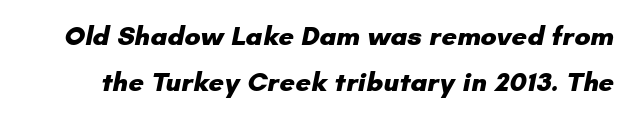
The image shows 27 px bold type; set normal line spacing (1.69x), normal letter spacing, not underlined.
